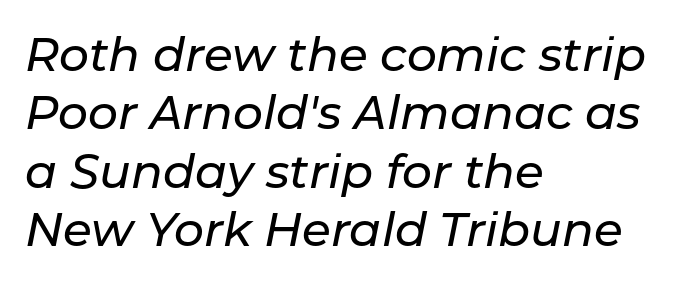
Q: Is the text italic (slanted)? A: Yes, it leans right by about 11 degrees.
Q: Is the text underlined? A: No.
Q: How is the paragraph aligned? A: Left-aligned.
Q: Is the spacing between letters normal or unusually wide? A: Normal.
Q: Width (condensed, normal, or wide)? A: Normal.
Q: Stroke contrast? A: Low.
Q: x-height? A: Medium.
Q: Monospaced? A: No.
